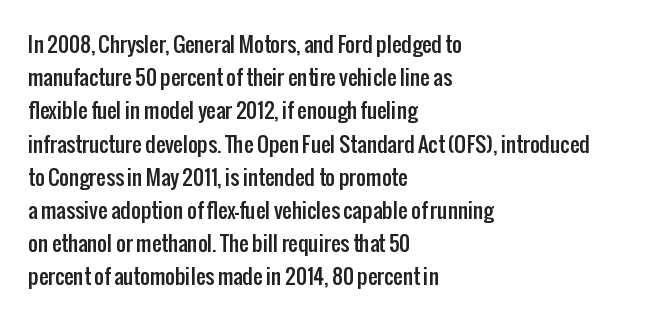
Q: Is the text italic (slanted)? A: No, it is upright.
Q: Is the text underlined? A: No.
Q: How is the paragraph aligned? A: Left-aligned.
Q: Is the spacing between letters normal or unusually wide? A: Normal.
Q: Is the spacing between lines tight, normal or loose? A: Normal.
